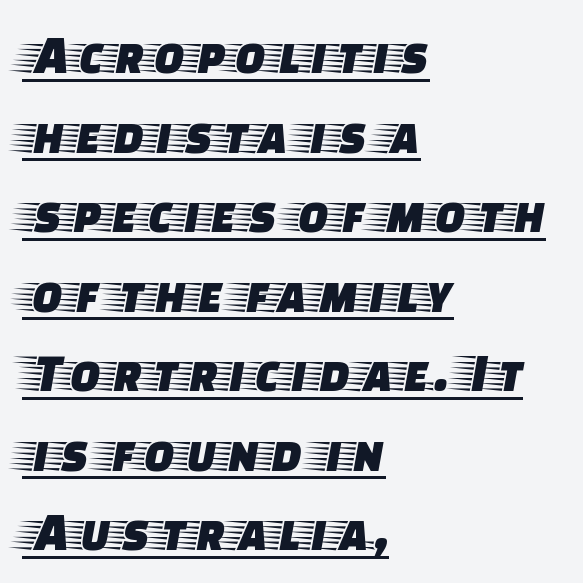
Q: Is the text italic (slanted)? A: Yes.
Q: Is the typeface a serif or a sans-serif typeface? A: Serif.
Q: Is the text underlined? A: Yes.
Q: How is the paragraph aligned? A: Left-aligned.
Q: Is the spacing between letters normal or unusually wide? A: Normal.
Q: Is the spacing between lines tight, normal or loose? A: Normal.
Q: Width (condensed, normal, or wide)? A: Wide.
Q: Stroke contrast? A: Low.
Q: x-height? A: Large.
Q: Monospaced? A: No.
